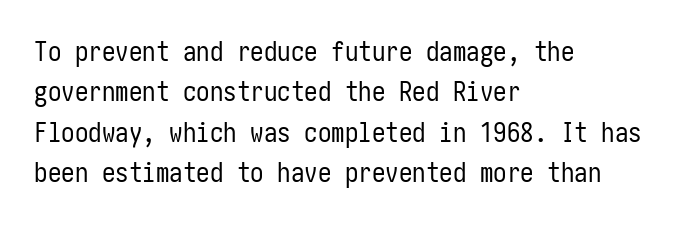
{"italic": "no", "bold": "no", "underline": "no", "align": "left", "line_spacing": "normal", "line_spacing_ratio": 1.5, "letter_spacing": "normal", "letter_spacing_em": 0.0, "glyph_px": 27}
